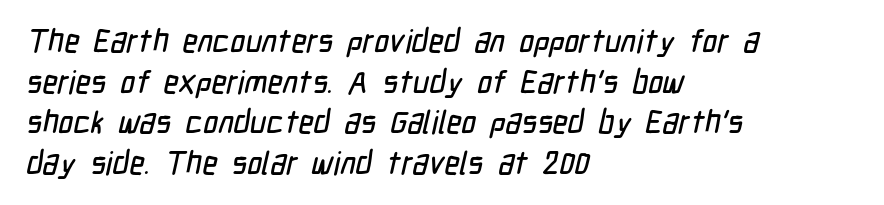
{"serif": "no", "width": "condensed", "stroke_contrast": "low", "x_height": "medium", "monospaced": "no", "underline": "no", "align": "left", "line_spacing": "normal", "line_spacing_ratio": 1.27, "letter_spacing": "normal", "letter_spacing_em": 0.0, "glyph_px": 32}
